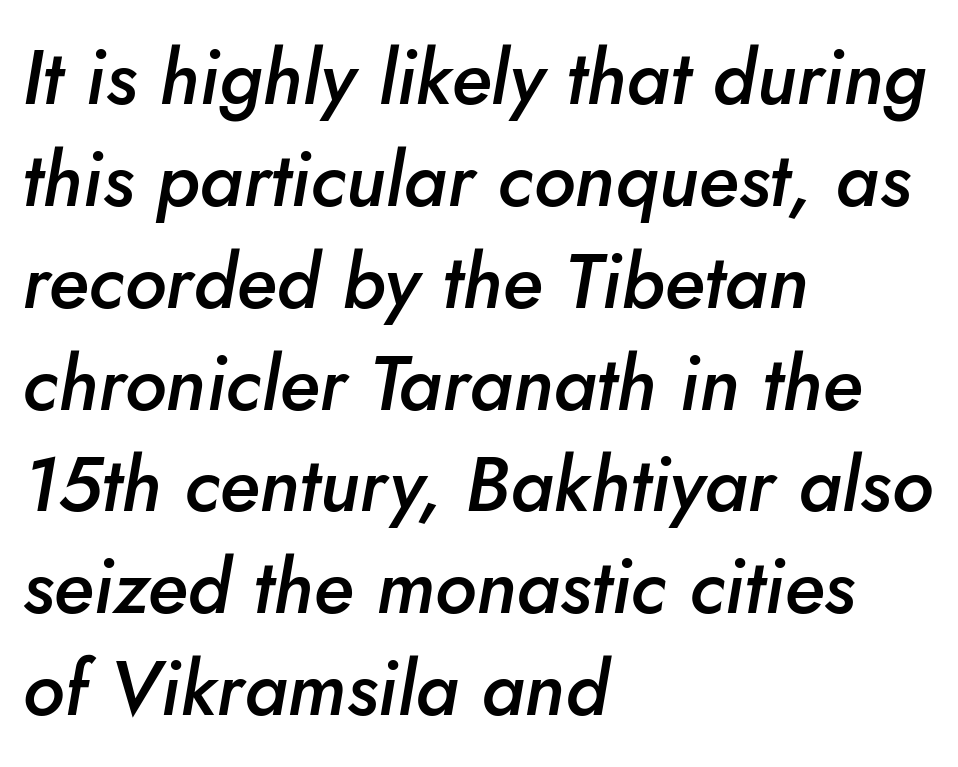
Layout note: lines flush left. Rendered with sloped, italic letterforms. The glyphs have the mass of a demibold cut, below bold. Here the designer chose a conventional face with non-uniform glyph widths. Notice how descenders clear the ascenders below comfortably — that's standard leading. Just letters on the line, the space beneath them empty.
